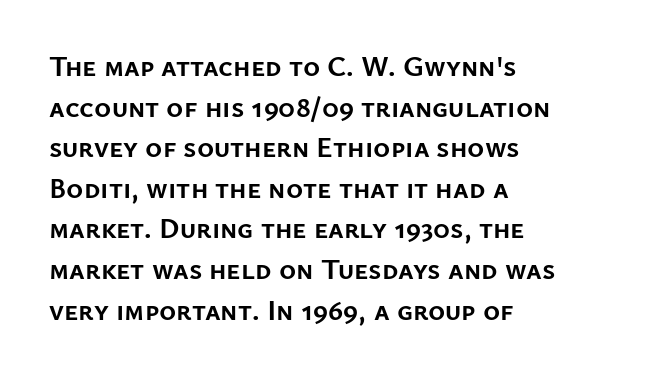
This sample is left-justified, so line endings fall wherever the words run out. Strong, thick strokes mark this as bold type. This sample uses a sans-serif face. This sample has the flowing, uneven cadence of proportional lettering. The space between consecutive lines is moderate. The passage shown is not underscored anywhere.
